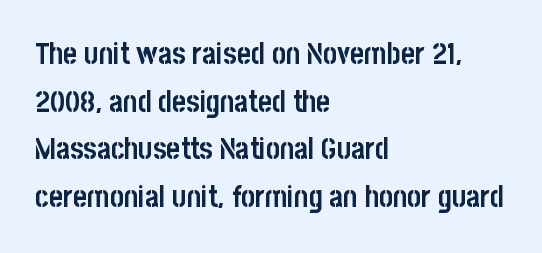
Rows of type keep a routine distance in the vertical direction. There is no visible air inserted between adjacent glyphs. Typeset ragged right — the left edge is the straight one. Vertical strokes here are truly vertical.
